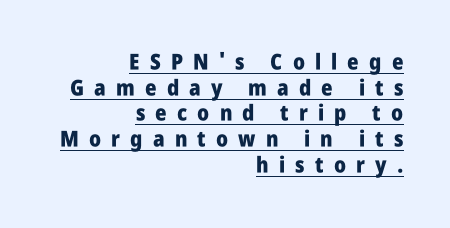
{"italic": "no", "bold": "yes", "underline": "yes", "align": "right", "line_spacing_ratio": 1.17, "letter_spacing": "wide", "letter_spacing_em": 0.46, "glyph_px": 22}
